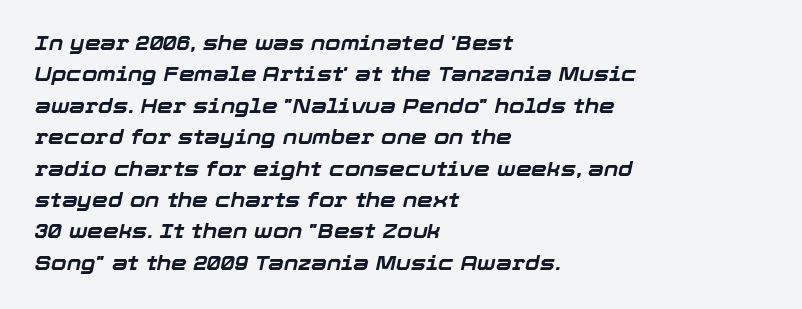
What's the leading like? Ordinary, nothing unusual. Weight check: bold — yes, fully. Visually the block forms a straight wall on the left and a jagged coastline on the right. Default kerning and tracking; the words read as compact shapes. Decoration check: the copy has no underline.
